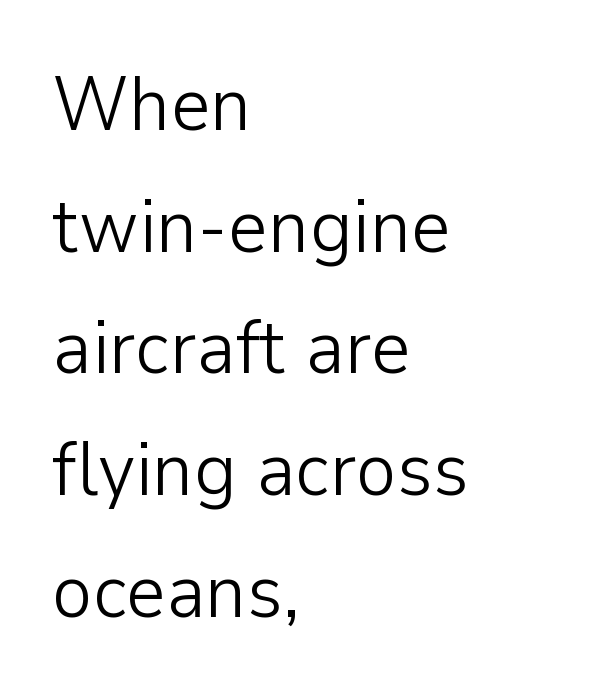
The image shows 77 px light sans-serif type, upright; set left-aligned, normal line spacing (1.58x), normal letter spacing, not underlined; low stroke contrast and a medium x-height.
